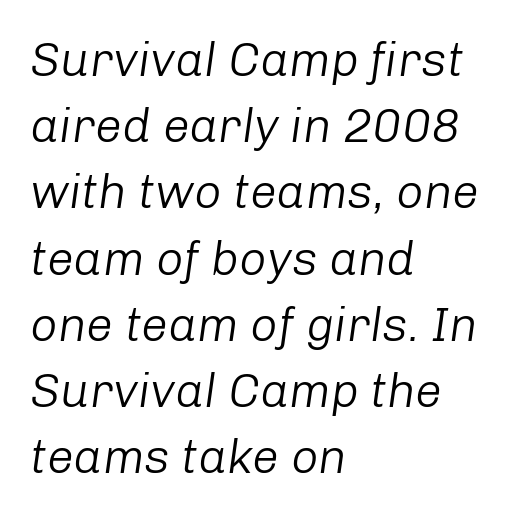
Nothing unusual about the tracking: characters are spaced as the font intends. This is not heavy type; no bold has been used. Decoration check: the copy has no underline. Where is the straight margin? On the left. The space between consecutive lines is moderate. The glyphs look as if they've been sheared to an angle.
